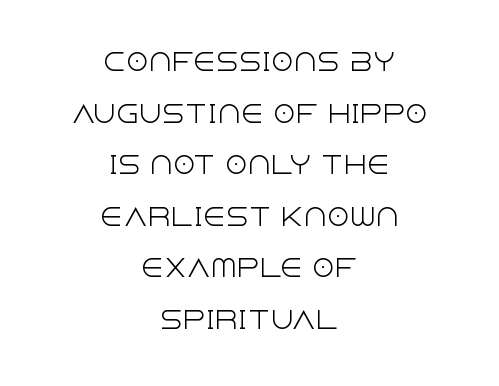
{"italic": "no", "bold": "no", "underline": "no", "align": "center", "line_spacing": "loose", "line_spacing_ratio": 2.24, "letter_spacing": "normal", "letter_spacing_em": 0.0, "glyph_px": 23}
